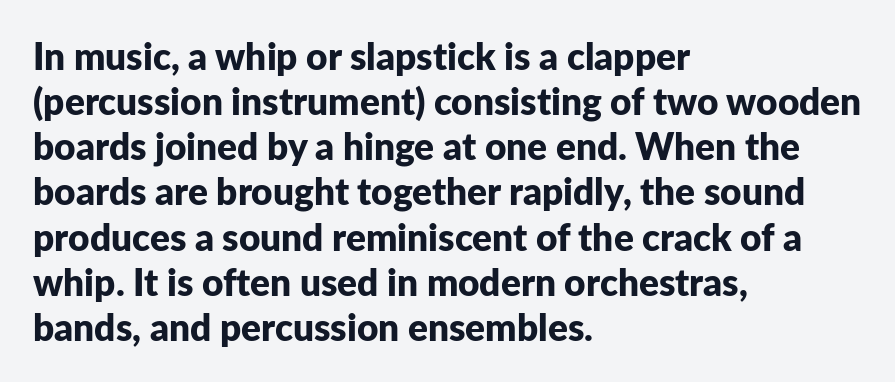
The image shows 37 px bold sans-serif type, upright; set left-aligned, line spacing 1.22x, normal letter spacing, not underlined; low stroke contrast and a medium x-height.
